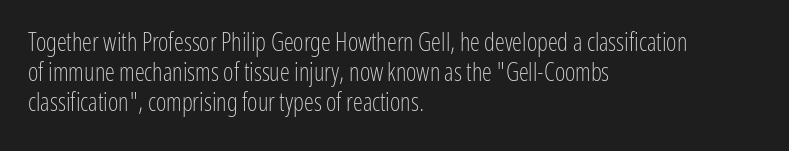
In terms of posture, this sample is upright. The rendering keeps characters at their native spacing. Caption: face not bold, strokes unweighted. The string is rendered with underlining switched off. Horizontal alignment here is leftward, the default for most running prose.
